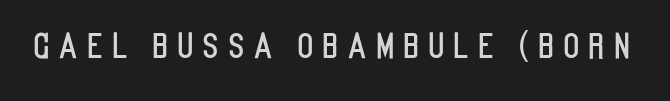
Proportional: the letters do not fall into vertical columns. The rendering inserts visible extra space after every character. Rendered with straight, roman letterforms. Classification — sans serif. Beneath every word, the page is bare.
